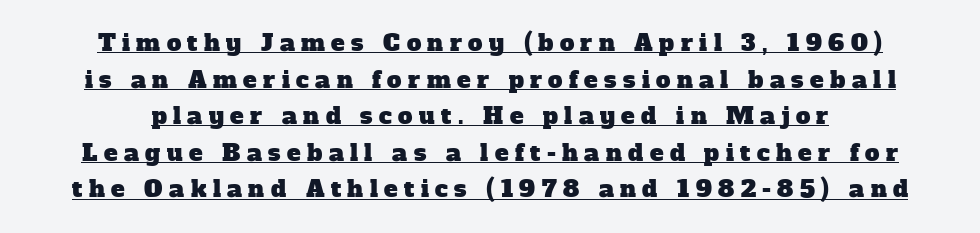
The image shows 23 px text type; set centered, normal line spacing (1.59x), unusually wide letter spacing (+0.28 em), underlined.
